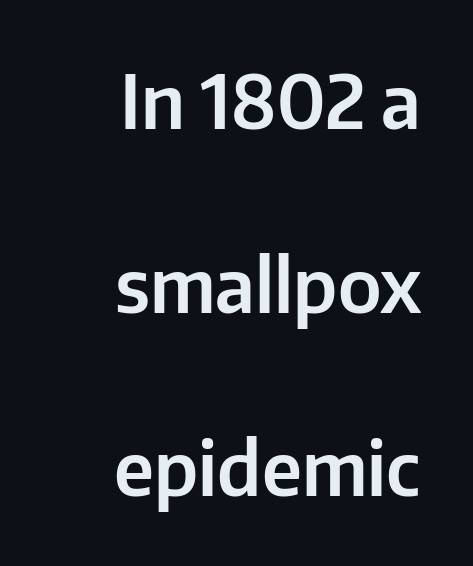
Q: Is the text italic (slanted)? A: No, it is upright.
Q: Is the typeface a serif or a sans-serif typeface? A: Sans-serif.
Q: Is the text underlined? A: No.
Q: How is the paragraph aligned? A: Right-aligned.
Q: Is the spacing between letters normal or unusually wide? A: Normal.
Q: Is the spacing between lines tight, normal or loose? A: Loose.
Q: Width (condensed, normal, or wide)? A: Normal.
Q: Stroke contrast? A: Low.
Q: x-height? A: Medium.
Q: Monospaced? A: No.
